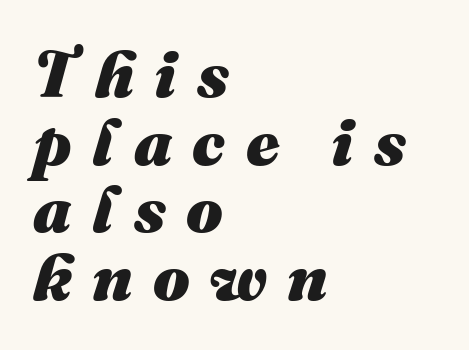
{"italic": "yes", "lean": "right", "slant_degrees": 16, "bold": "yes", "weight": "heavy", "width": "normal", "stroke_contrast": "medium", "x_height": "medium", "monospaced": "no", "underline": "no", "align": "left", "line_spacing": "tight", "line_spacing_ratio": 1.04, "letter_spacing": "wide", "letter_spacing_em": 0.31, "glyph_px": 65}
